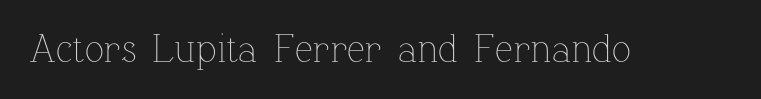
The image shows 40 px thin type, upright; set normal letter spacing, not underlined; low stroke contrast and a medium x-height.
